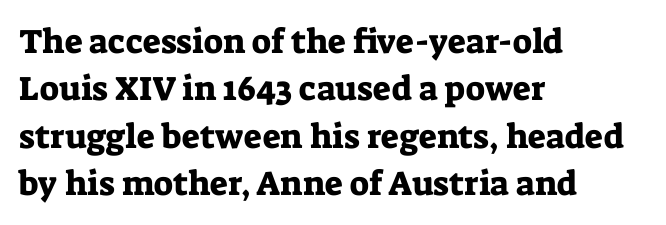
Q: Is the text italic (slanted)? A: No, it is upright.
Q: Is the typeface a serif or a sans-serif typeface? A: Serif.
Q: Is the text underlined? A: No.
Q: How is the paragraph aligned? A: Left-aligned.
Q: Is the spacing between letters normal or unusually wide? A: Normal.
Q: Is the spacing between lines tight, normal or loose? A: Normal.
Q: Width (condensed, normal, or wide)? A: Normal.
Q: Stroke contrast? A: Low.
Q: x-height? A: Medium.
Q: Monospaced? A: No.
